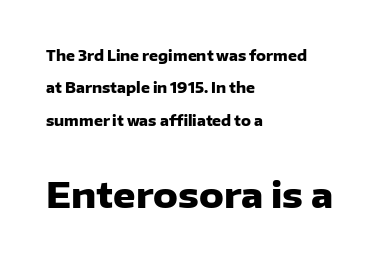
Of the two passages, the one underneath uses the larger point size. The passage shown is typed in a proportional face where columns would drift. Thick stems and heavy bowls — unmistakably bold. The letters stand straight up with perfectly vertical stems.
